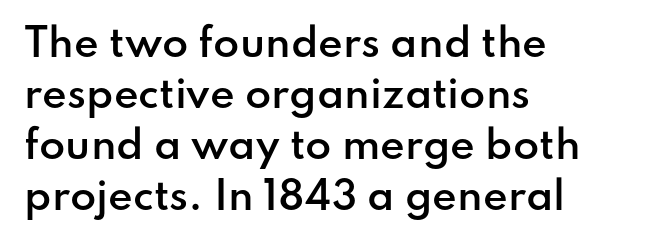
{"serif": "no", "italic": "no", "bold": "semi", "weight": "semibold", "width": "normal", "stroke_contrast": "low", "x_height": "small", "monospaced": "no", "underline": "no", "align": "left", "line_spacing": "normal", "line_spacing_ratio": 1.34, "letter_spacing": "normal", "letter_spacing_em": 0.0, "glyph_px": 38}
